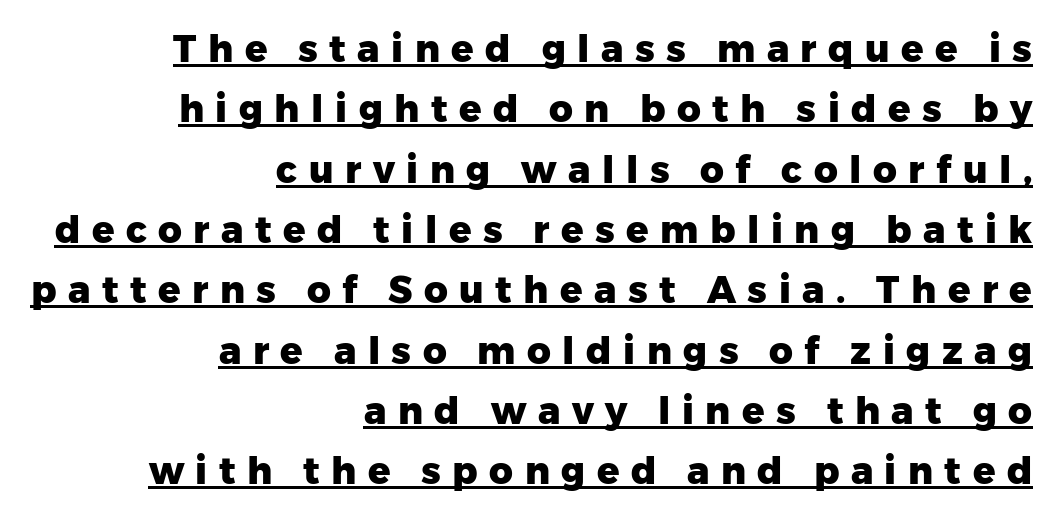
The image shows 37 px heavy sans-serif type, upright; set right-aligned, normal line spacing (1.63x), unusually wide letter spacing (+0.31 em), underlined; low stroke contrast and a medium x-height.
